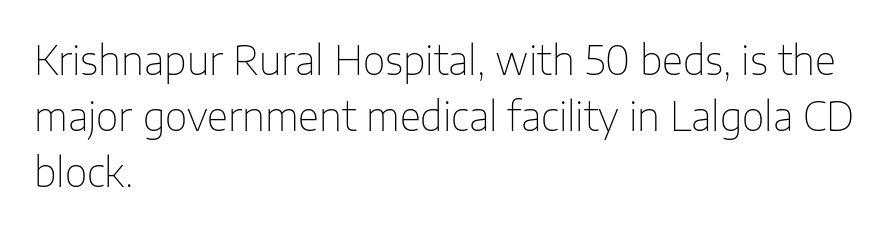
{"serif": "no", "italic": "no", "bold": "no", "weight": "thin", "width": "normal", "stroke_contrast": "low", "x_height": "medium", "monospaced": "no", "underline": "no", "align": "left", "line_spacing": "normal", "line_spacing_ratio": 1.44, "letter_spacing": "normal", "letter_spacing_em": 0.0, "glyph_px": 39}
